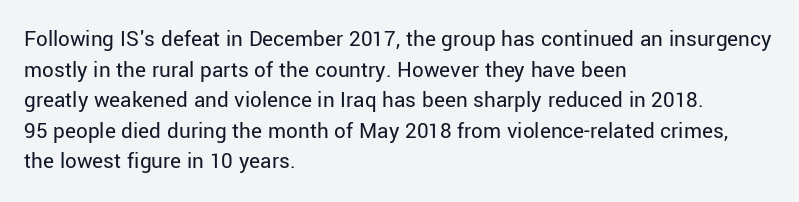
{"italic": "no", "bold": "no", "underline": "no", "align": "left", "line_spacing": "normal", "line_spacing_ratio": 1.33, "letter_spacing": "normal", "letter_spacing_em": 0.0, "glyph_px": 23}
